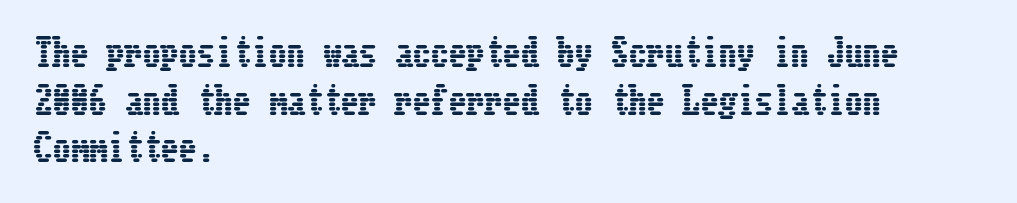
The foot of each line stays bare and open. Baseline-to-baseline distance is the conventional proportion of letter height. Layout note: lines flush left. This is roman type, the default non-slanted kind. The face used here is rendered with its standard letterfit.
